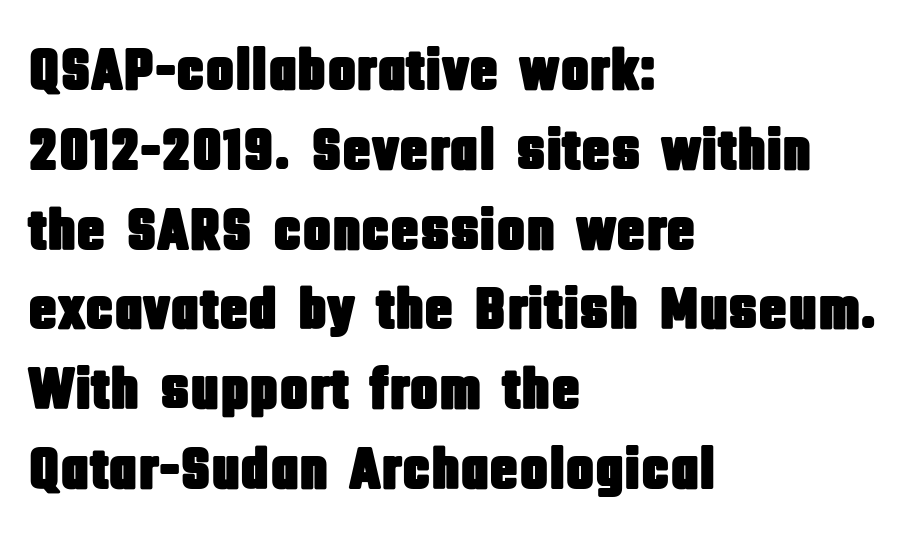
{"serif": "no", "italic": "no", "width": "condensed", "stroke_contrast": "low", "x_height": "large", "monospaced": "no", "underline": "no", "align": "left", "line_spacing": "normal", "line_spacing_ratio": 1.33, "letter_spacing": "normal", "letter_spacing_em": 0.0, "glyph_px": 60}
